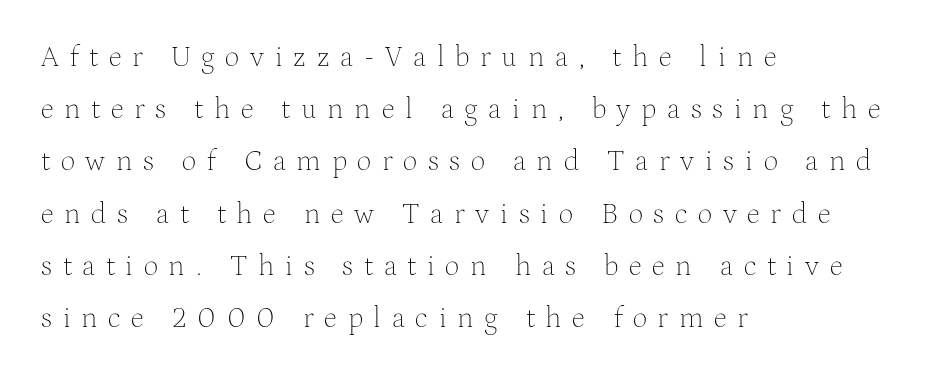
Q: Is the text bold? A: No.
Q: Is the text italic (slanted)? A: No, it is upright.
Q: Is the typeface a serif or a sans-serif typeface? A: Serif.
Q: Is the text underlined? A: No.
Q: How is the paragraph aligned? A: Left-aligned.
Q: Is the spacing between letters normal or unusually wide? A: Unusually wide.
Q: Width (condensed, normal, or wide)? A: Normal.
Q: Stroke contrast? A: Medium.
Q: x-height? A: Medium.
Q: Monospaced? A: No.
